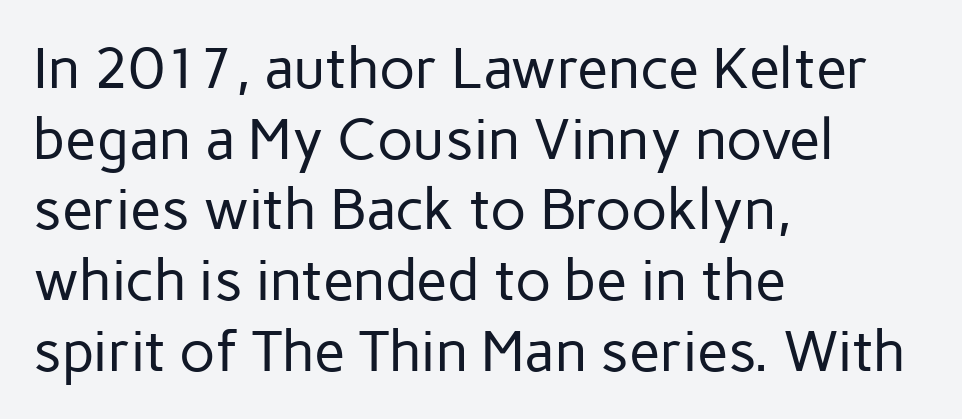
The image shows 57 px regular-weight sans-serif type, upright; set left-aligned, line spacing 1.24x, normal letter spacing, not underlined; low stroke contrast and a medium x-height.
